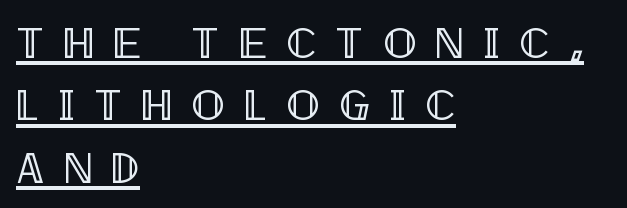
The image shows 44 px condensed type, upright; set left-aligned, normal line spacing (1.42x), unusually wide letter spacing (+0.44 em), underlined; a large x-height.
